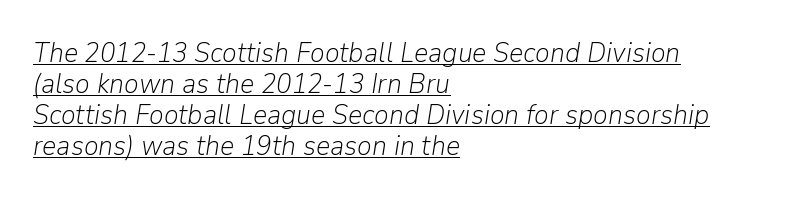
Q: Is the text bold? A: No.
Q: Is the text italic (slanted)? A: Yes, it leans right by about 9 degrees.
Q: Is the text underlined? A: Yes.
Q: How is the paragraph aligned? A: Left-aligned.
Q: Is the spacing between letters normal or unusually wide? A: Normal.
Q: Is the spacing between lines tight, normal or loose? A: Tight.
Q: Width (condensed, normal, or wide)? A: Normal.
Q: Stroke contrast? A: Low.
Q: x-height? A: Medium.
Q: Monospaced? A: No.
